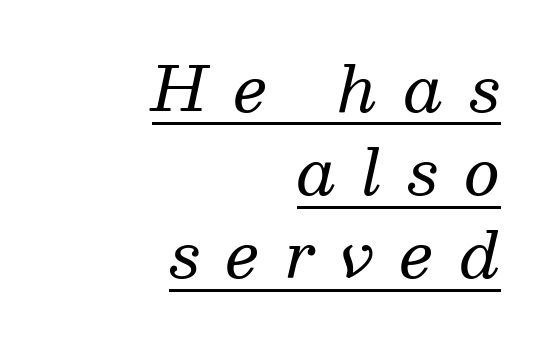
Decoration check: the copy is underlined. Typographically, this falls in the serif category. The rendering uses natural spacing where letterforms have individual widths. The passage shown leans; its letterforms are oblique. Interline gaps are of average width in this sample.
